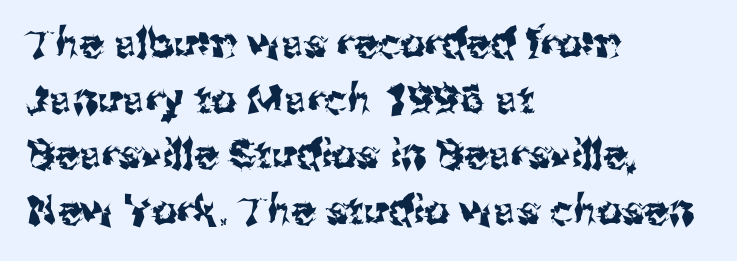
The image shows 40 px sans-serif type, upright; set left-aligned, normal line spacing (1.39x), normal letter spacing, not underlined; medium stroke contrast and a medium x-height.
